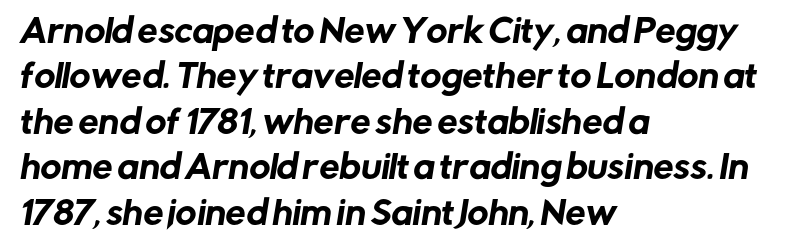
{"serif": "no", "width": "normal", "stroke_contrast": "low", "x_height": "medium", "monospaced": "no", "underline": "no", "align": "left", "line_spacing": "normal", "line_spacing_ratio": 1.42, "letter_spacing": "normal", "letter_spacing_em": 0.0, "glyph_px": 32}
